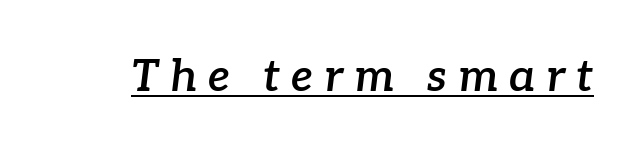
Character widths vary here, with narrow letters taking less room than wide ones. Every letter is mildly thick-stroked: semibold rather than bold. Each word looks stretched out because of the extra space between its letters. Like a heading marked for emphasis, these lines bear an underscore.
